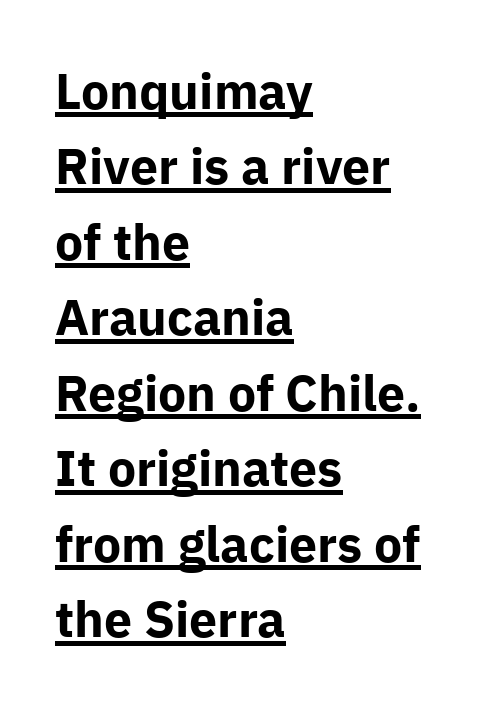
{"serif": "no", "italic": "no", "bold": "yes", "weight": "bold", "width": "normal", "stroke_contrast": "low", "x_height": "medium", "monospaced": "no", "underline": "yes", "align": "left", "line_spacing": "normal", "line_spacing_ratio": 1.51, "letter_spacing": "normal", "letter_spacing_em": 0.0, "glyph_px": 50}
